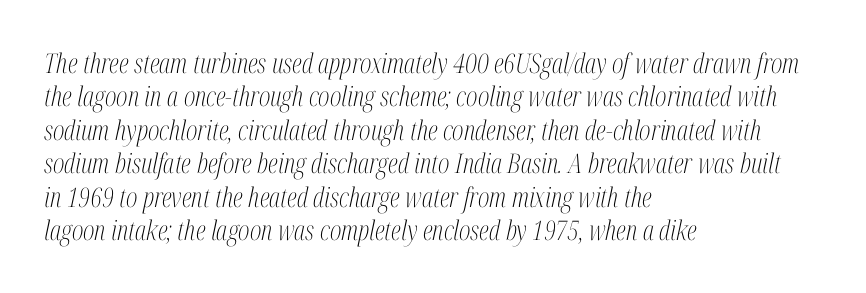
The image shows 27 px text type, italic (leaning right); set left-aligned, line spacing 1.24x, normal letter spacing, not underlined.
